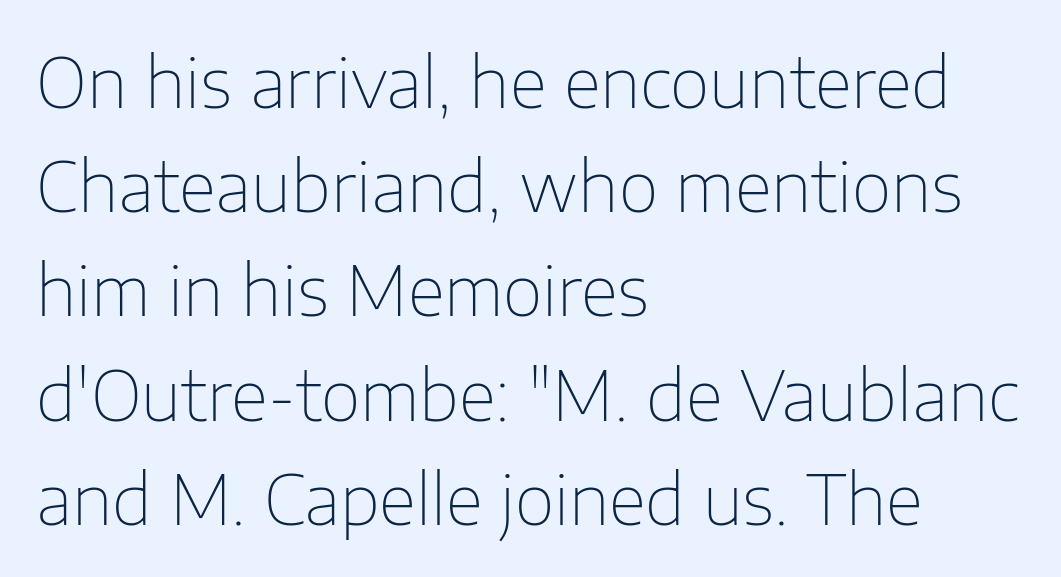
The image shows 69 px thin sans-serif type, upright; set left-aligned, normal line spacing (1.51x), normal letter spacing, not underlined; low stroke contrast and a medium x-height.
